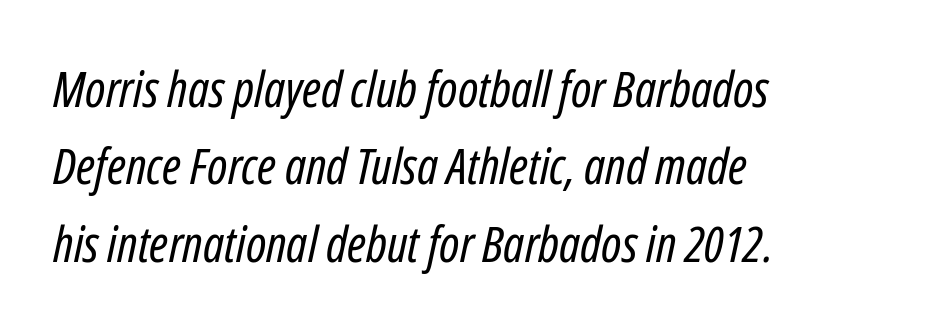
Q: Is the text bold? A: No.
Q: Is the text italic (slanted)? A: Yes, it leans right by about 12 degrees.
Q: Is the text underlined? A: No.
Q: How is the paragraph aligned? A: Left-aligned.
Q: Is the spacing between letters normal or unusually wide? A: Normal.
Q: Is the spacing between lines tight, normal or loose? A: Normal.
Q: Width (condensed, normal, or wide)? A: Condensed.
Q: Stroke contrast? A: Low.
Q: x-height? A: Medium.
Q: Monospaced? A: No.
